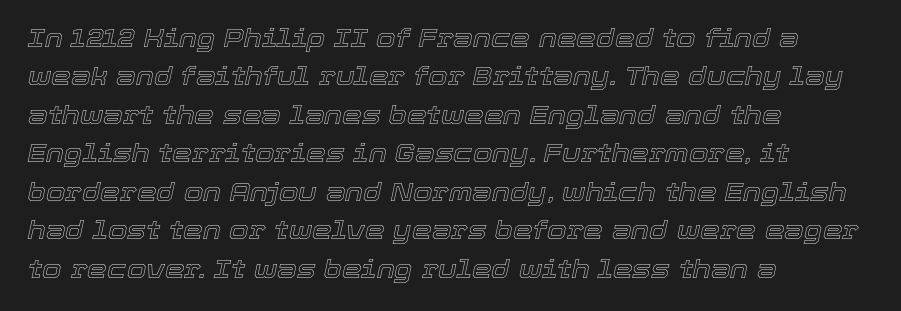
The leading is moderate, giving the passage an even texture. The typesetter chose a ragged-right arrangement here. Glance below the letters and you will spot only blank space. Observe the ordinary spacing: letters are neighbours, not strangers. Designer's note — italics engaged.
